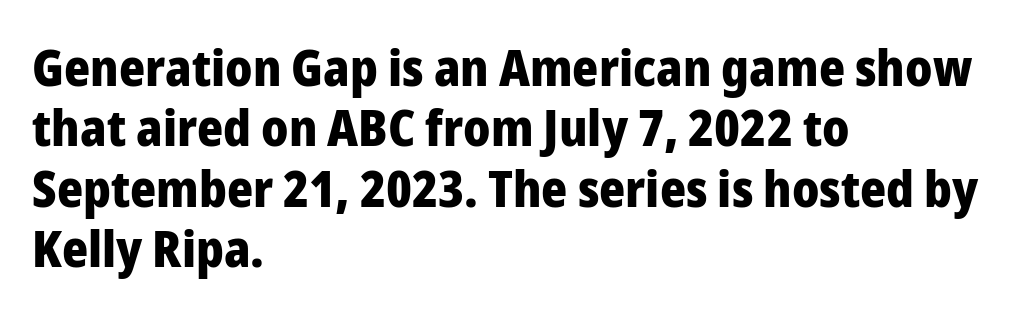
Q: Is the text bold? A: Yes.
Q: Is the text italic (slanted)? A: No, it is upright.
Q: Is the typeface a serif or a sans-serif typeface? A: Sans-serif.
Q: Is the text underlined? A: No.
Q: How is the paragraph aligned? A: Left-aligned.
Q: Is the spacing between letters normal or unusually wide? A: Normal.
Q: Width (condensed, normal, or wide)? A: Normal.
Q: Stroke contrast? A: Low.
Q: x-height? A: Medium.
Q: Monospaced? A: No.
